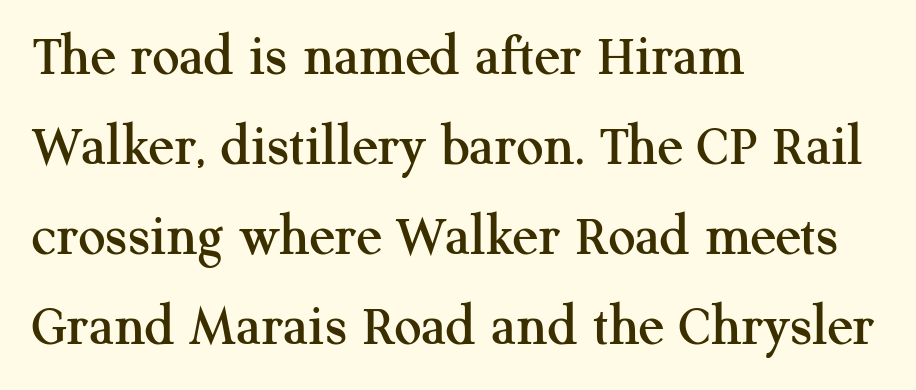
The image shows 60 px serif type, upright; set left-aligned, normal line spacing (1.5x), normal letter spacing, not underlined; medium stroke contrast and a medium x-height.
